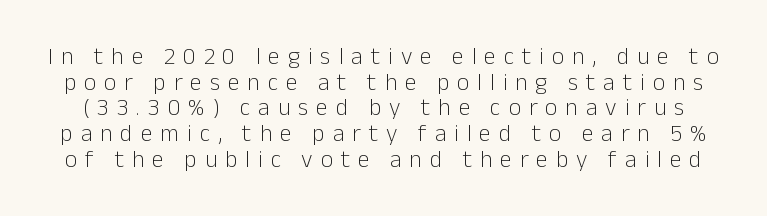
{"italic": "no", "bold": "no", "underline": "no", "line_spacing": "tight", "line_spacing_ratio": 1.07, "letter_spacing": "wide", "letter_spacing_em": 0.33, "glyph_px": 24}
